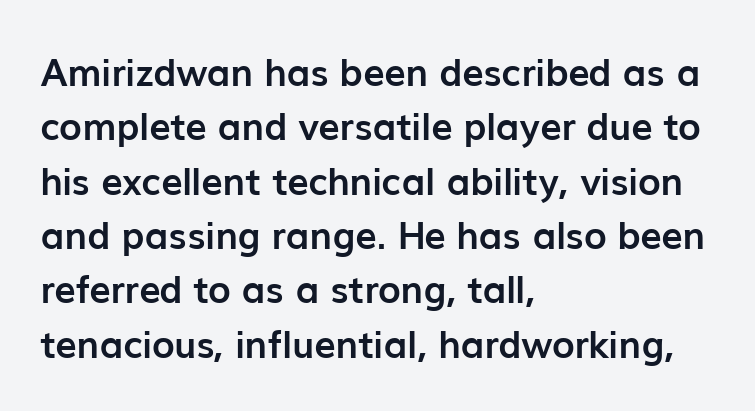
{"serif": "no", "italic": "no", "bold": "yes", "weight": "semibold", "width": "normal", "stroke_contrast": "low", "x_height": "medium", "monospaced": "no", "underline": "no", "align": "left", "line_spacing": "normal", "line_spacing_ratio": 1.43, "letter_spacing": "normal", "letter_spacing_em": 0.0, "glyph_px": 38}
